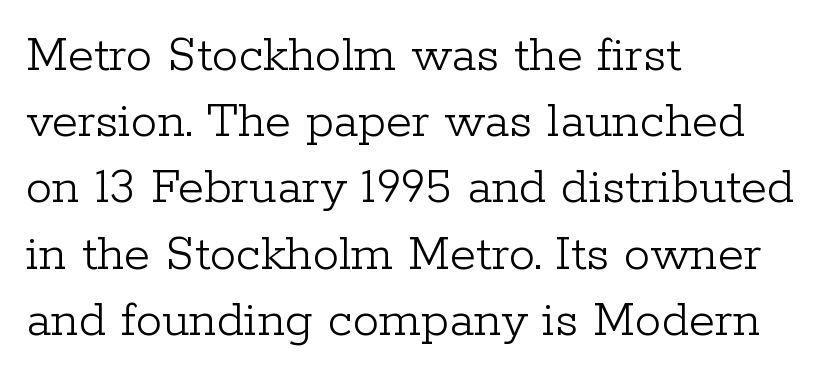
{"serif": "yes", "italic": "no", "bold": "no", "weight": "light", "width": "normal", "stroke_contrast": "low", "x_height": "medium", "monospaced": "no", "underline": "no", "align": "left", "line_spacing": "normal", "line_spacing_ratio": 1.25, "letter_spacing": "normal", "letter_spacing_em": 0.0, "glyph_px": 53}
